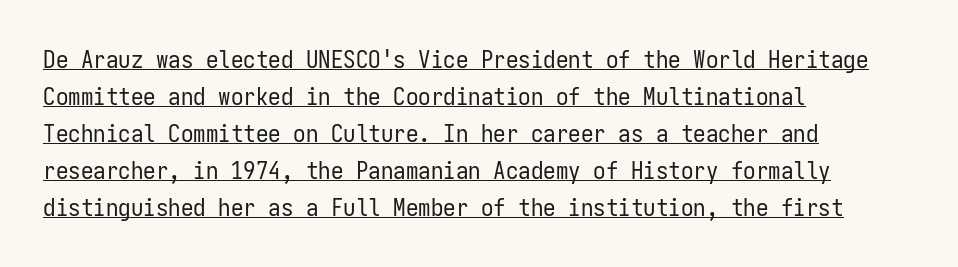
The image shows 25 px text type, upright; set left-aligned, normal line spacing (1.48x), normal letter spacing, underlined.
